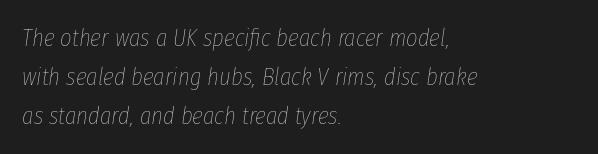
Reading down the column, the eye jumps a familiar distance to each next line. The cut favours lightness, reaching ordinary text weight at its darkest. Characters are canted at an angle relative to the baseline's perpendicular. This rendering uses left alignment, leaving the right contour irregular. The line texture is even and compact thanks to regular tracking. The foot of each line stays bare and open.
